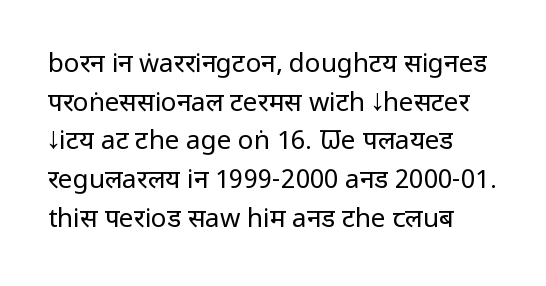
Posture: upright roman. Weight class: somewhere from thin through regular. The space directly below the letters is spotless. The face used here is rendered with its standard letterfit.
